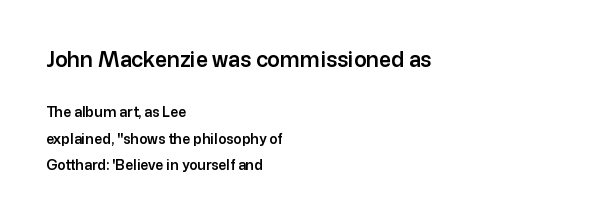
The image shows 21 px text type, upright; set left-aligned, loose line spacing (1.91x), normal letter spacing, not underlined; the first (top) block is 1.5x larger.
